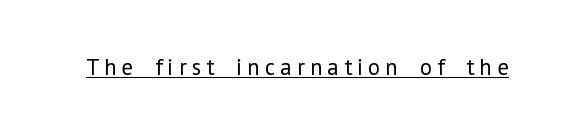
{"italic": "no", "bold": "no", "underline": "yes", "letter_spacing": "wide", "letter_spacing_em": 0.23, "glyph_px": 23}
